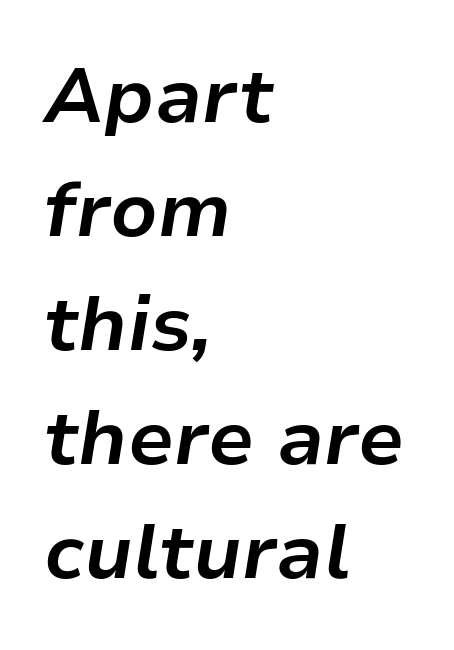
Q: Is the text bold? A: Yes.
Q: Is the text italic (slanted)? A: Yes, it leans right by about 9 degrees.
Q: Is the text underlined? A: No.
Q: How is the paragraph aligned? A: Left-aligned.
Q: Is the spacing between letters normal or unusually wide? A: Normal.
Q: Is the spacing between lines tight, normal or loose? A: Normal.
Q: Width (condensed, normal, or wide)? A: Normal.
Q: Stroke contrast? A: Low.
Q: x-height? A: Medium.
Q: Monospaced? A: No.
